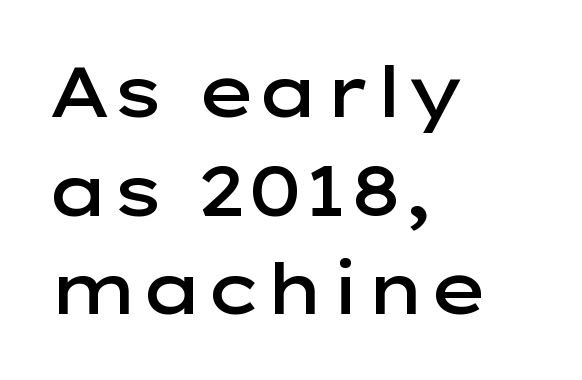
Q: Is the text bold? A: Semi-bold.
Q: Is the text italic (slanted)? A: No, it is upright.
Q: Is the typeface a serif or a sans-serif typeface? A: Sans-serif.
Q: Is the text underlined? A: No.
Q: How is the paragraph aligned? A: Left-aligned.
Q: Is the spacing between letters normal or unusually wide? A: Normal.
Q: Is the spacing between lines tight, normal or loose? A: Normal.
Q: Width (condensed, normal, or wide)? A: Wide.
Q: Stroke contrast? A: Low.
Q: x-height? A: Medium.
Q: Monospaced? A: No.
